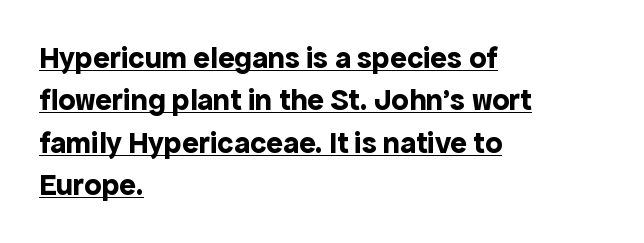
The image shows 31 px bold sans-serif type, upright; set left-aligned, normal line spacing (1.37x), normal letter spacing, underlined; a medium x-height.
